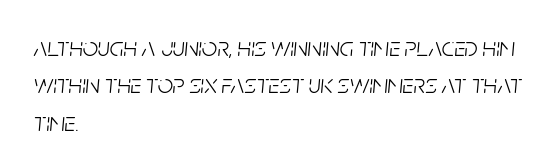
The image shows 27 px text type, italic (leaning right); set left-aligned, normal line spacing (1.38x), normal letter spacing, not underlined.
